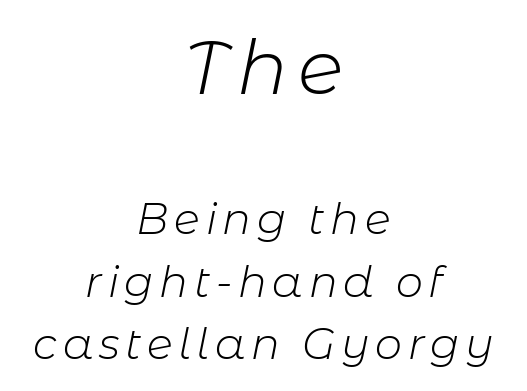
Glance below the letters and you will spot only blank space. Where is the straight margin? There isn't one; the lines are centered. Two sizes are in play, and the larger belongs to the first block. A typesetter would call this proportional, since set widths differ per character. These lines sit exactly where default settings would place them. Unbolded letterforms with no extra heft.
